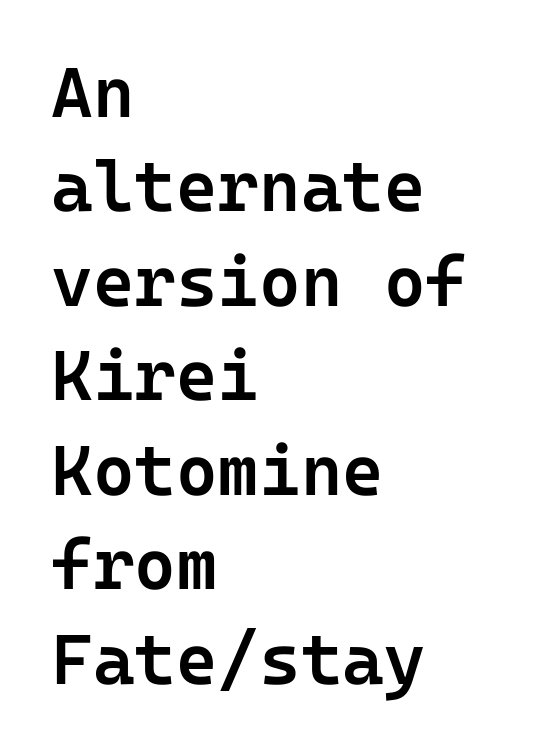
Q: Is the text bold? A: Semi-bold.
Q: Is the text italic (slanted)? A: No, it is upright.
Q: Is the typeface a serif or a sans-serif typeface? A: Sans-serif.
Q: Is the text underlined? A: No.
Q: How is the paragraph aligned? A: Left-aligned.
Q: Is the spacing between letters normal or unusually wide? A: Normal.
Q: Is the spacing between lines tight, normal or loose? A: Normal.
Q: Width (condensed, normal, or wide)? A: Normal.
Q: Stroke contrast? A: Low.
Q: x-height? A: Medium.
